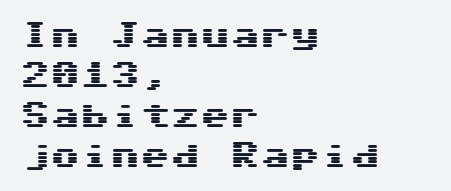
The image shows 30 px wide sans-serif type, upright, monospaced; set left-aligned, normal line spacing (1.33x), normal letter spacing, not underlined; medium stroke contrast and a medium x-height.
